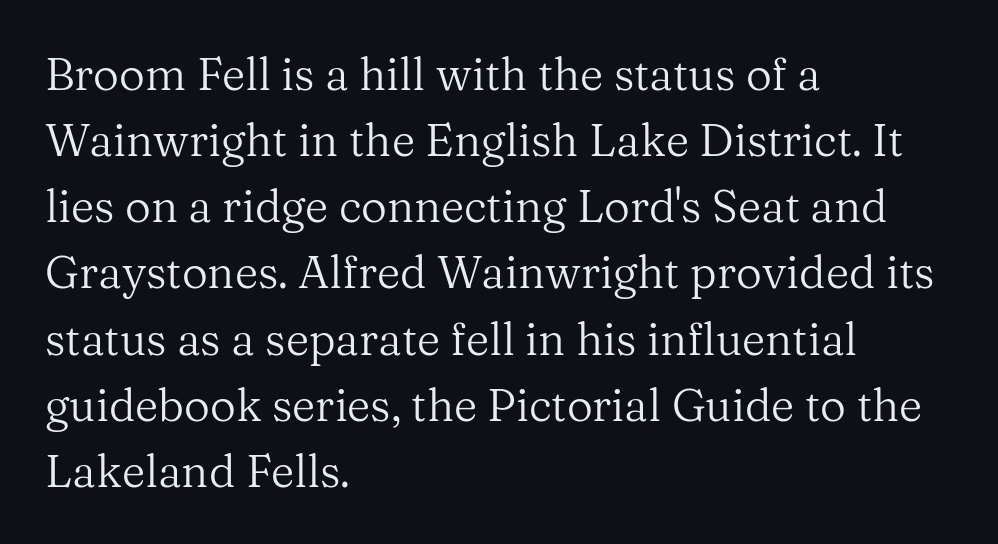
Q: Is the text bold? A: No.
Q: Is the text italic (slanted)? A: No, it is upright.
Q: Is the typeface a serif or a sans-serif typeface? A: Serif.
Q: Is the text underlined? A: No.
Q: How is the paragraph aligned? A: Left-aligned.
Q: Is the spacing between letters normal or unusually wide? A: Normal.
Q: Is the spacing between lines tight, normal or loose? A: Normal.
Q: Width (condensed, normal, or wide)? A: Normal.
Q: Stroke contrast? A: Medium.
Q: x-height? A: Medium.
Q: Monospaced? A: No.
